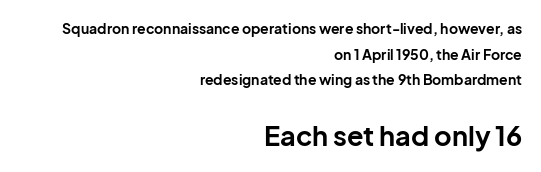
The image shows 27 px bold type, upright; set right-aligned, line spacing 1.83x, normal letter spacing, not underlined; the second (bottom) block is 1.93x larger.
